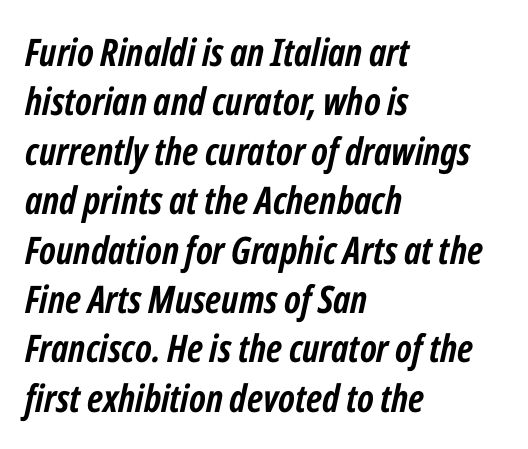
{"italic": "yes", "lean": "right", "slant_degrees": 12, "bold": "yes", "weight": "semibold", "width": "condensed", "stroke_contrast": "low", "x_height": "medium", "monospaced": "no", "underline": "no", "align": "left", "line_spacing": "normal", "line_spacing_ratio": 1.3, "letter_spacing": "normal", "letter_spacing_em": 0.0, "glyph_px": 38}
